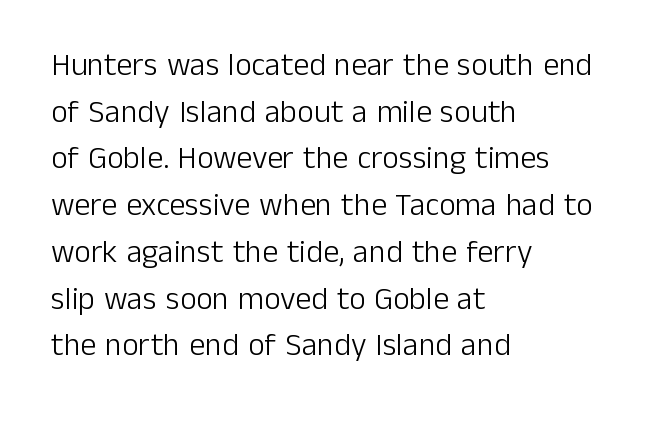
The image shows 32 px light sans-serif type, upright; set left-aligned, normal line spacing (1.46x), normal letter spacing, not underlined; low stroke contrast and a medium x-height.
